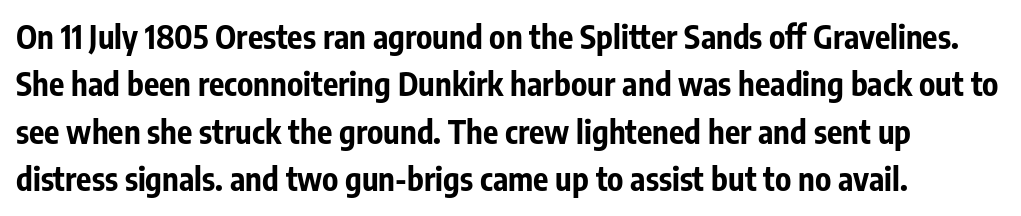
{"serif": "no", "italic": "no", "bold": "yes", "weight": "bold", "width": "condensed", "stroke_contrast": "low", "x_height": "medium", "monospaced": "no", "underline": "no", "line_spacing": "normal", "line_spacing_ratio": 1.48, "letter_spacing": "normal", "letter_spacing_em": 0.0, "glyph_px": 32}
